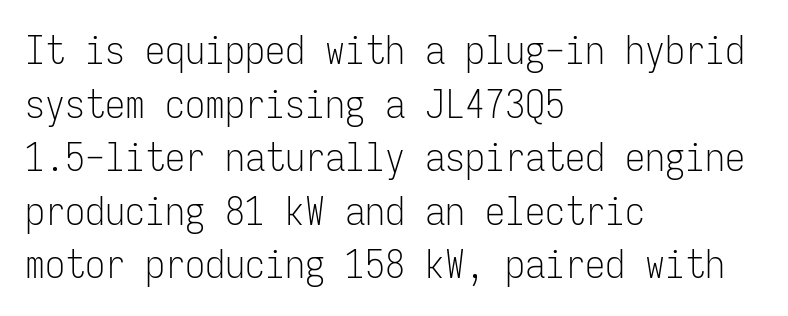
Q: Is the text bold? A: No.
Q: Is the text italic (slanted)? A: No, it is upright.
Q: Is the typeface a serif or a sans-serif typeface? A: Sans-serif.
Q: Is the text underlined? A: No.
Q: How is the paragraph aligned? A: Left-aligned.
Q: Is the spacing between letters normal or unusually wide? A: Normal.
Q: Is the spacing between lines tight, normal or loose? A: Normal.
Q: Width (condensed, normal, or wide)? A: Condensed.
Q: Stroke contrast? A: Low.
Q: x-height? A: Medium.
Q: Monospaced? A: Yes.
